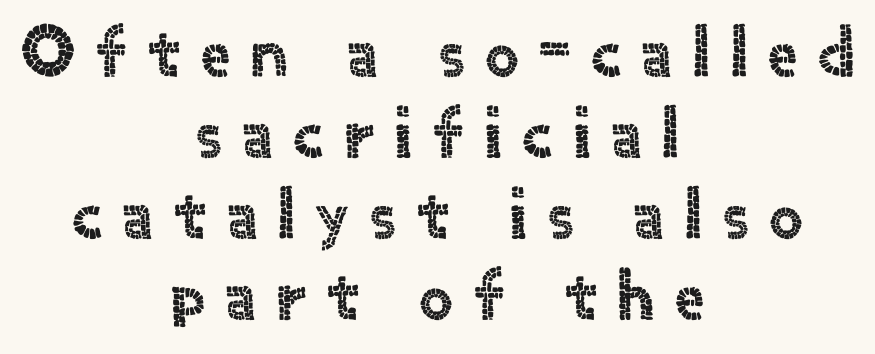
Q: Is the text italic (slanted)? A: No, it is upright.
Q: Is the typeface a serif or a sans-serif typeface? A: Sans-serif.
Q: Is the text underlined? A: No.
Q: How is the paragraph aligned? A: Centered.
Q: Is the spacing between letters normal or unusually wide? A: Unusually wide.
Q: Is the spacing between lines tight, normal or loose? A: Tight.
Q: Width (condensed, normal, or wide)? A: Normal.
Q: x-height? A: Small.
Q: Monospaced? A: No.
